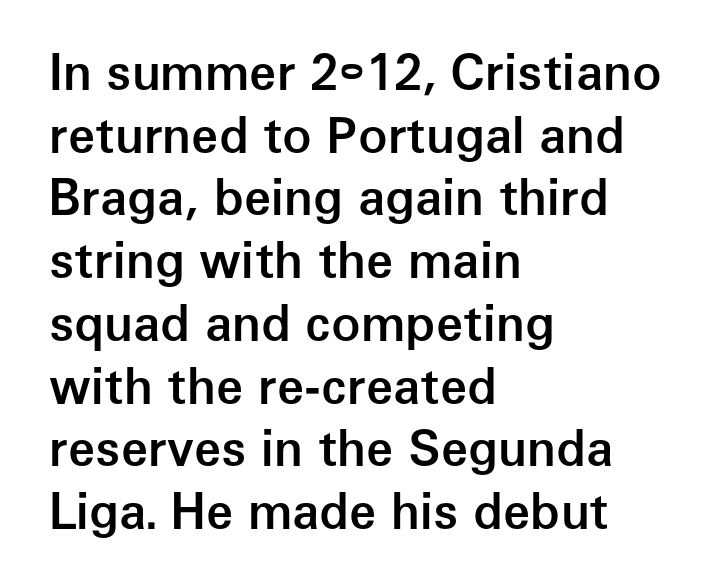
Q: Is the text bold? A: Semi-bold.
Q: Is the text italic (slanted)? A: No, it is upright.
Q: Is the typeface a serif or a sans-serif typeface? A: Sans-serif.
Q: Is the text underlined? A: No.
Q: How is the paragraph aligned? A: Left-aligned.
Q: Is the spacing between letters normal or unusually wide? A: Normal.
Q: Is the spacing between lines tight, normal or loose? A: Normal.
Q: Width (condensed, normal, or wide)? A: Normal.
Q: Stroke contrast? A: Low.
Q: x-height? A: Medium.
Q: Monospaced? A: No.
